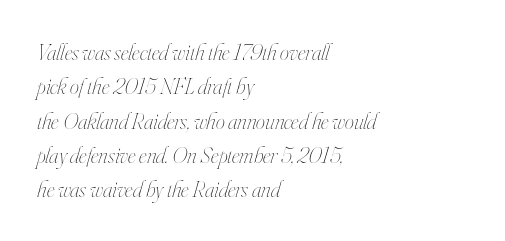
{"italic": "yes", "lean": "right", "slant_degrees": 16, "bold": "no", "underline": "no", "align": "left", "line_spacing": "normal", "line_spacing_ratio": 1.49, "letter_spacing": "normal", "letter_spacing_em": 0.0, "glyph_px": 23}
